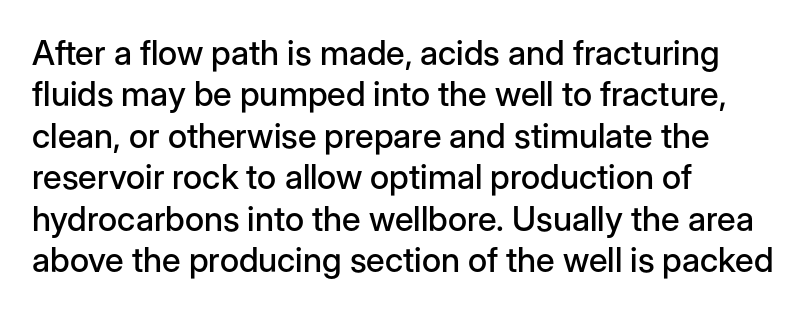
The image shows 34 px sans-serif type, upright; set left-aligned, line spacing 1.22x, normal letter spacing, not underlined; low stroke contrast and a medium x-height.
